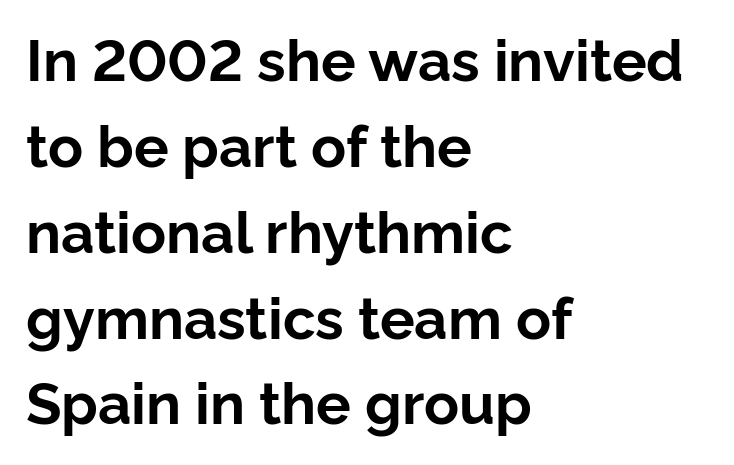
{"serif": "no", "italic": "no", "bold": "yes", "weight": "bold", "width": "normal", "stroke_contrast": "low", "x_height": "medium", "monospaced": "no", "underline": "no", "align": "left", "line_spacing": "normal", "line_spacing_ratio": 1.48, "letter_spacing": "normal", "letter_spacing_em": 0.0, "glyph_px": 58}
